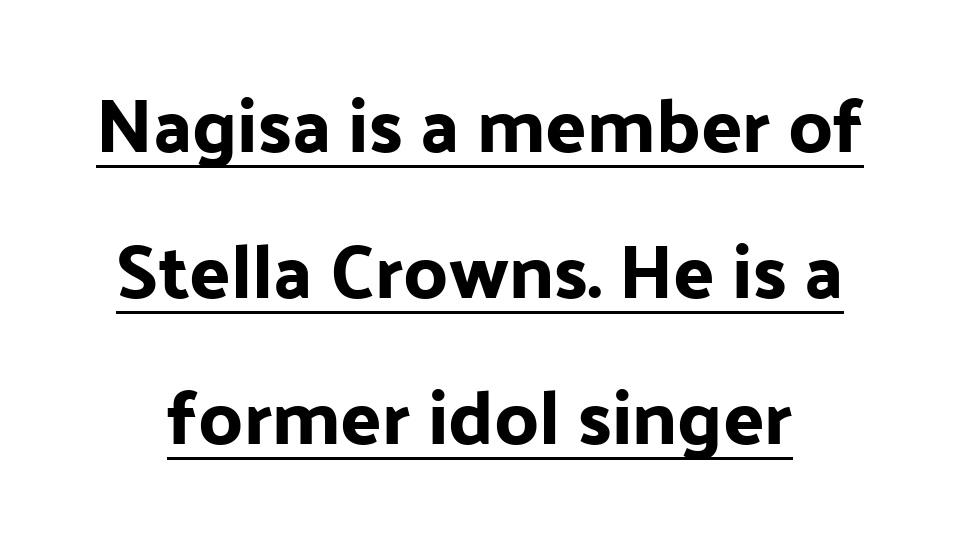
The rendered words wear a rule along their underside. A sans-serif font was chosen for this passage. Leading: increased. In CSS terms this would be text-align: center. The horizontal fit of the characters is conventional and even.
